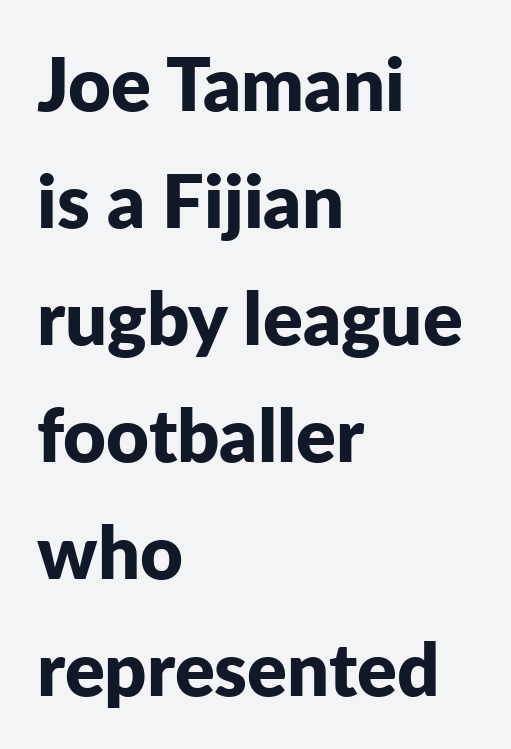
The image shows 74 px bold sans-serif type, upright; set left-aligned, normal line spacing (1.58x), normal letter spacing, not underlined; low stroke contrast and a medium x-height.
